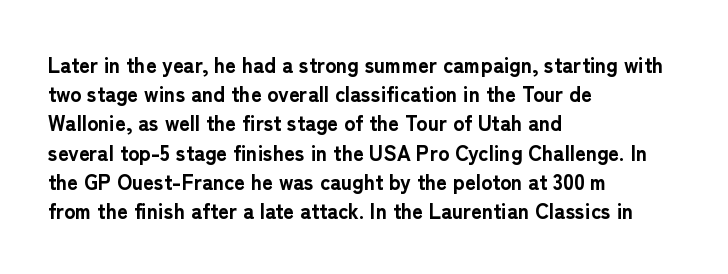
{"italic": "no", "bold": "yes", "underline": "no", "align": "left", "line_spacing": "normal", "line_spacing_ratio": 1.39, "letter_spacing": "normal", "letter_spacing_em": 0.0, "glyph_px": 21}
